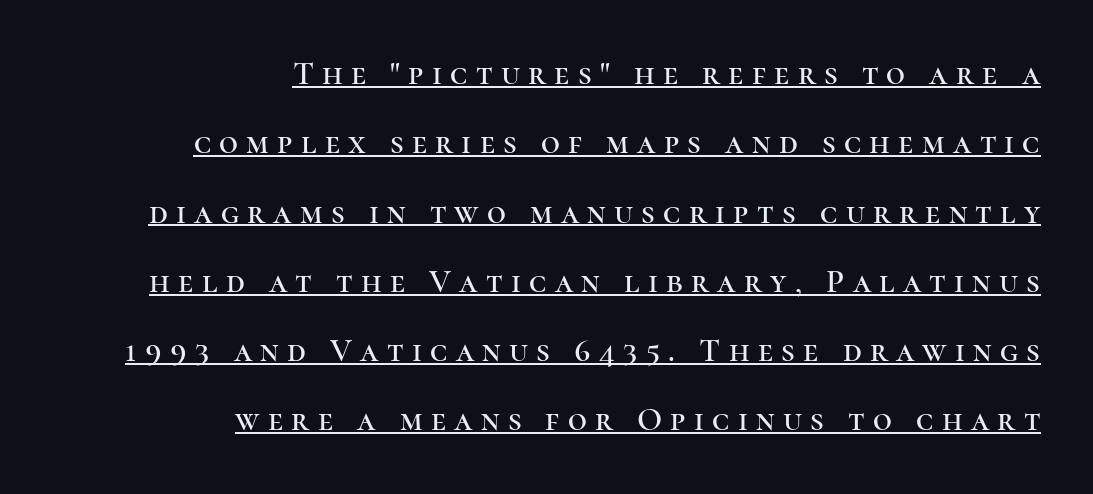
Q: Is the text italic (slanted)? A: No, it is upright.
Q: Is the typeface a serif or a sans-serif typeface? A: Serif.
Q: Is the text underlined? A: Yes.
Q: How is the paragraph aligned? A: Right-aligned.
Q: Is the spacing between letters normal or unusually wide? A: Unusually wide.
Q: Is the spacing between lines tight, normal or loose? A: Loose.
Q: Width (condensed, normal, or wide)? A: Normal.
Q: Stroke contrast? A: High.
Q: x-height? A: Medium.
Q: Monospaced? A: No.
